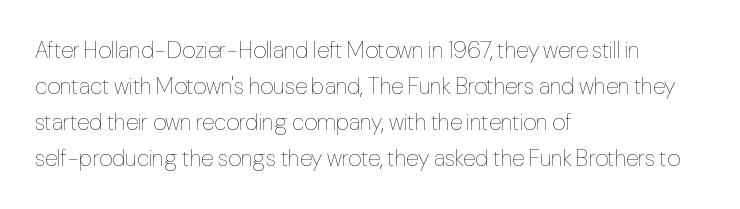
The foot of each line stays bare and open. It's the straight-up-and-down kind of type. The gaps between neighbouring characters are ordinary and unremarkable. A normal amount of white space separates one row of letters from the next. Typeset ragged right — the left edge is the straight one. Is the stroke heavy? The answer is a plain regular-or-lighter.
